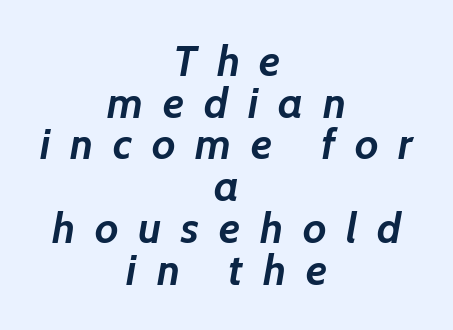
Each row of text sits above clean, open space. There's an unmistakable incline to the writing here. Line spacing here is tight. The passage shown has open, widely tracked lettering throughout. The lines in this sample share a center point and differ in where they start and stop.
